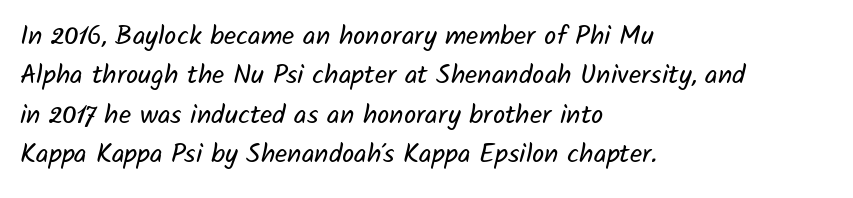
Q: Is the text bold? A: No.
Q: Is the text underlined? A: No.
Q: How is the paragraph aligned? A: Left-aligned.
Q: Is the spacing between letters normal or unusually wide? A: Normal.
Q: Is the spacing between lines tight, normal or loose? A: Normal.
